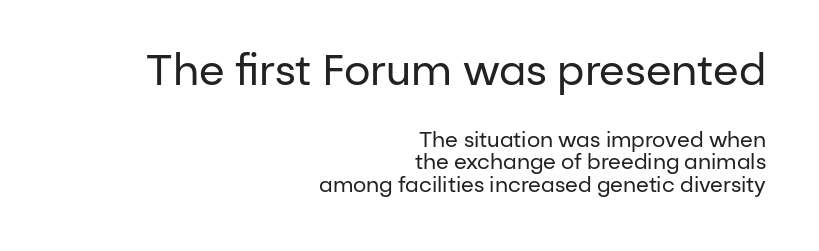
{"serif": "no", "italic": "no", "bold": "no", "weight": "regular", "width": "normal", "stroke_contrast": "low", "x_height": "medium", "monospaced": "no", "underline": "no", "align": "right", "line_spacing": "tight", "line_spacing_ratio": 1.06, "letter_spacing": "normal", "letter_spacing_em": 0.0, "larger_block": "first", "size_ratio": 2.0, "glyph_px": 42}
